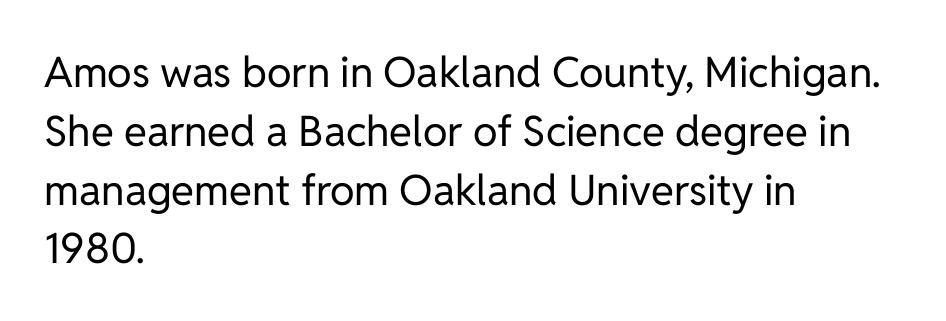
Q: Is the text bold? A: No.
Q: Is the text italic (slanted)? A: No, it is upright.
Q: Is the typeface a serif or a sans-serif typeface? A: Sans-serif.
Q: Is the text underlined? A: No.
Q: How is the paragraph aligned? A: Left-aligned.
Q: Is the spacing between letters normal or unusually wide? A: Normal.
Q: Is the spacing between lines tight, normal or loose? A: Normal.
Q: Width (condensed, normal, or wide)? A: Normal.
Q: Stroke contrast? A: Low.
Q: x-height? A: Medium.
Q: Monospaced? A: No.
